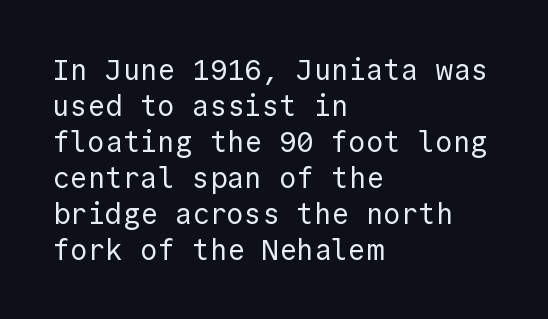
The image shows 29 px regular-weight sans-serif type, upright, monospaced; set left-aligned, line spacing 1.24x, normal letter spacing, not underlined; a medium x-height.
